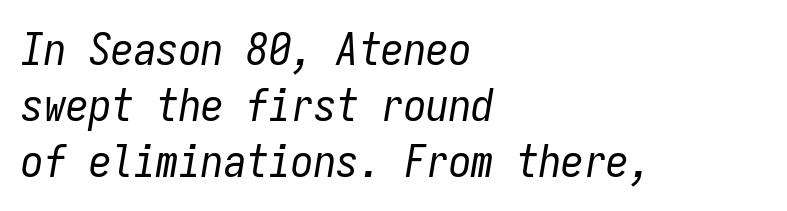
No chunkiness to these letters — they're not bold. Observe the lean: these are italic letterforms. Nobody drew a line under any word here. Observe the ordinary spacing: letters are neighbours, not strangers. The rendering uses typewriter-style spacing with identical character cells. Short and long lines alike share a common starting point at left.
